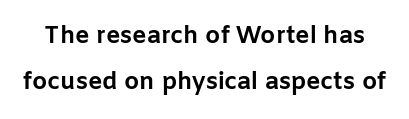
The image shows 24 px bold type, upright; set loose line spacing (1.9x), normal letter spacing, not underlined.
